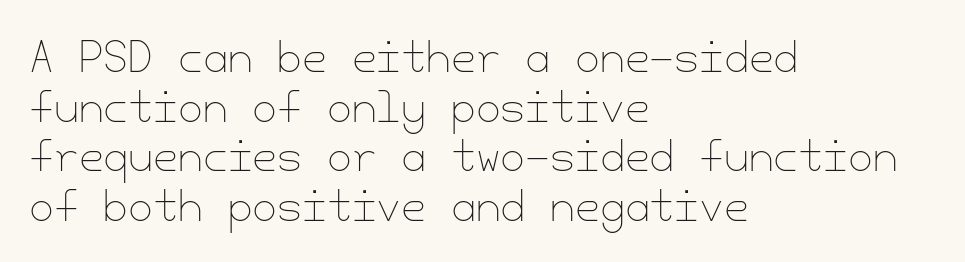
{"italic": "no", "bold": "no", "weight": "thin", "width": "normal", "stroke_contrast": "low", "x_height": "small", "underline": "no", "align": "left", "line_spacing_ratio": 1.24, "letter_spacing": "normal", "letter_spacing_em": 0.0, "glyph_px": 40}
